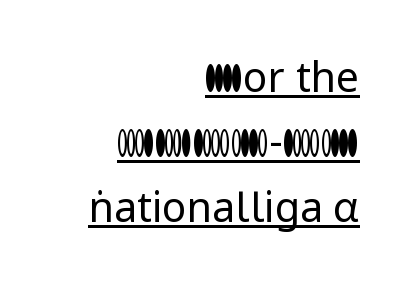
{"serif": "no", "italic": "no", "bold": "no", "weight": "regular", "width": "normal", "stroke_contrast": "low", "x_height": "medium", "monospaced": "no", "underline": "yes", "align": "right", "line_spacing": "normal", "line_spacing_ratio": 1.59, "letter_spacing": "normal", "letter_spacing_em": 0.0, "glyph_px": 41}
